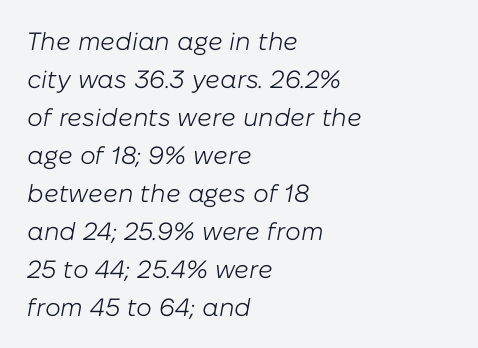
Q: Is the text bold? A: No.
Q: Is the text italic (slanted)? A: Yes, it leans right by about 10 degrees.
Q: Is the text underlined? A: No.
Q: How is the paragraph aligned? A: Left-aligned.
Q: Is the spacing between letters normal or unusually wide? A: Normal.
Q: Is the spacing between lines tight, normal or loose? A: Normal.
